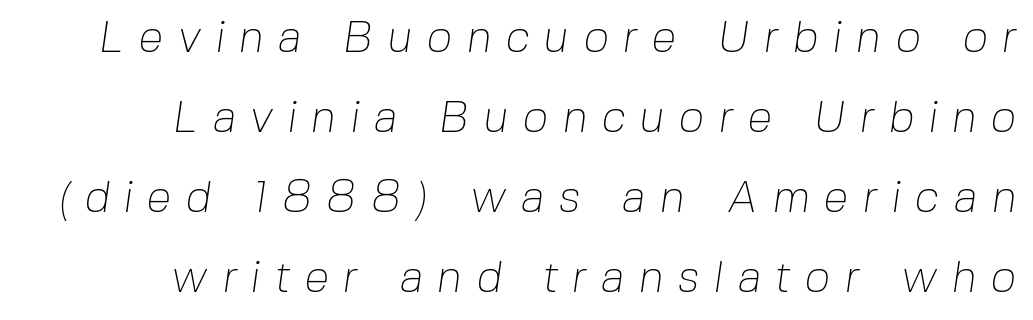
Q: Is the text bold? A: No.
Q: Is the typeface a serif or a sans-serif typeface? A: Sans-serif.
Q: Is the text underlined? A: No.
Q: How is the paragraph aligned? A: Right-aligned.
Q: Is the spacing between letters normal or unusually wide? A: Unusually wide.
Q: Width (condensed, normal, or wide)? A: Normal.
Q: Stroke contrast? A: Low.
Q: x-height? A: Medium.
Q: Monospaced? A: No.
